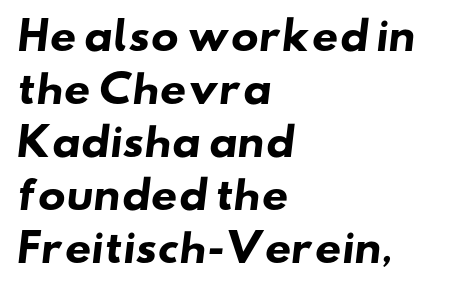
The image shows 37 px heavy, wide sans-serif type; set left-aligned, normal line spacing (1.43x), normal letter spacing, not underlined; low stroke contrast and a small x-height.
